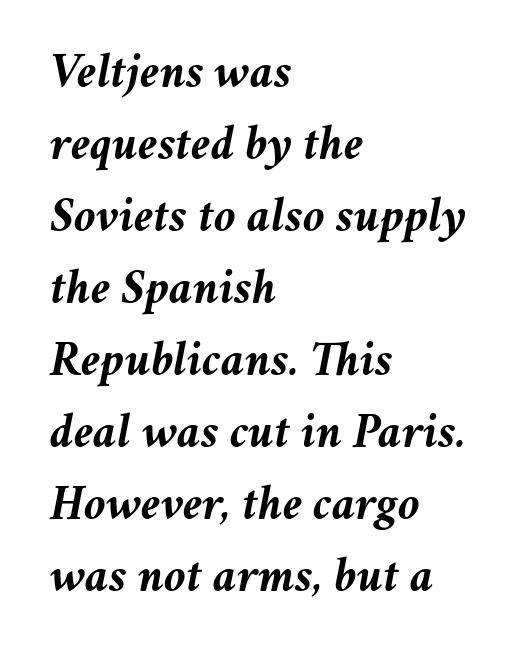
Q: Is the text bold? A: Yes.
Q: Is the text italic (slanted)? A: Yes, it leans right by about 11 degrees.
Q: Is the text underlined? A: No.
Q: How is the paragraph aligned? A: Left-aligned.
Q: Is the spacing between letters normal or unusually wide? A: Normal.
Q: Is the spacing between lines tight, normal or loose? A: Normal.
Q: Width (condensed, normal, or wide)? A: Normal.
Q: Stroke contrast? A: Medium.
Q: x-height? A: Medium.
Q: Monospaced? A: No.
